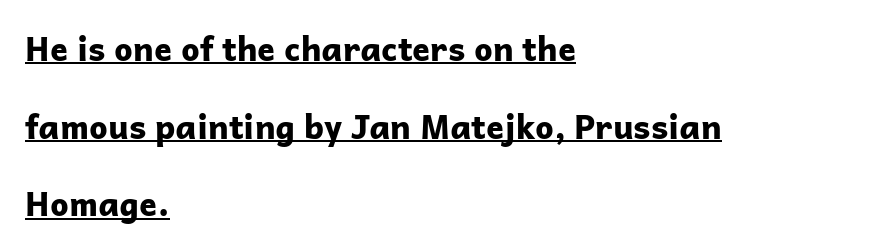
The image shows 33 px bold sans-serif type, upright; set left-aligned, loose line spacing (2.35x), normal letter spacing, underlined; low stroke contrast and a medium x-height.
